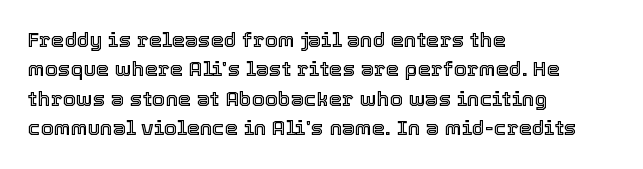
The image shows 21 px text type, upright; set left-aligned, normal line spacing (1.4x), normal letter spacing, not underlined.
